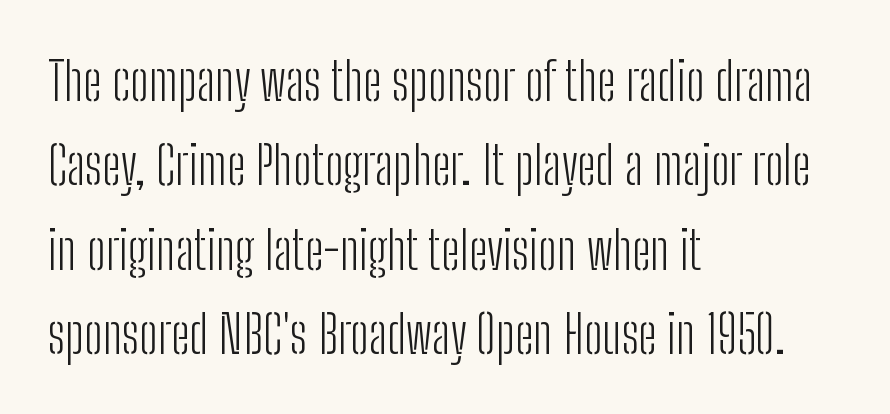
{"serif": "no", "italic": "no", "bold": "no", "weight": "light", "width": "condensed", "stroke_contrast": "low", "x_height": "medium", "monospaced": "no", "underline": "no", "align": "left", "line_spacing": "normal", "line_spacing_ratio": 1.59, "letter_spacing": "normal", "letter_spacing_em": 0.0, "glyph_px": 53}
